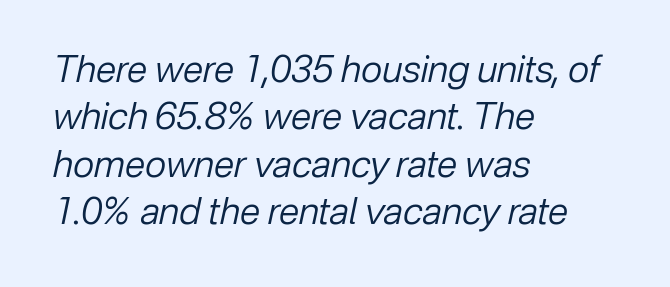
Q: Is the text bold? A: No.
Q: Is the text italic (slanted)? A: Yes, it leans right by about 12 degrees.
Q: Is the text underlined? A: No.
Q: How is the paragraph aligned? A: Left-aligned.
Q: Is the spacing between letters normal or unusually wide? A: Normal.
Q: Is the spacing between lines tight, normal or loose? A: Normal.
Q: Width (condensed, normal, or wide)? A: Normal.
Q: Stroke contrast? A: Low.
Q: x-height? A: Medium.
Q: Monospaced? A: No.
